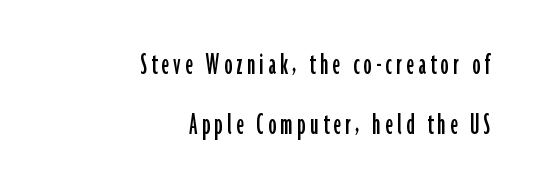
The letters carry no serifs — their stems end cleanly without finishing strokes. Italic: no, the glyphs are upright roman. This sample has the flowing, uneven cadence of proportional lettering. Which margin do the lines hug? The right one — the left edge is uneven. This rendering features lettering with no underline.
